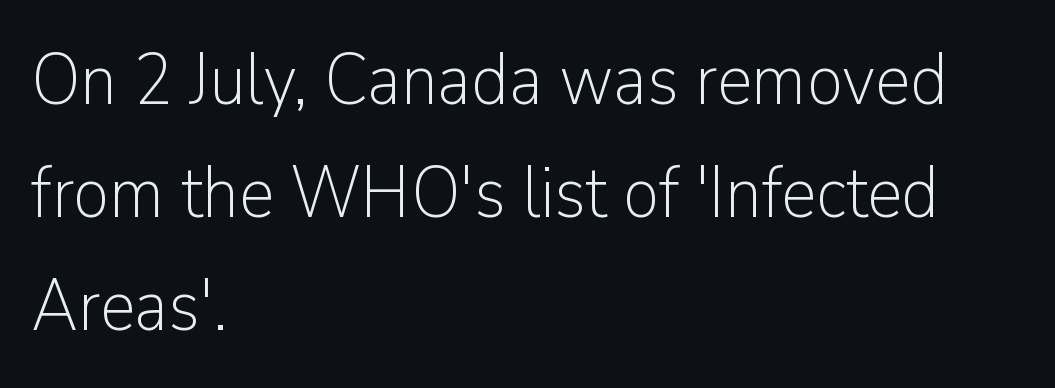
Q: Is the text bold? A: No.
Q: Is the text italic (slanted)? A: No, it is upright.
Q: Is the typeface a serif or a sans-serif typeface? A: Sans-serif.
Q: Is the text underlined? A: No.
Q: How is the paragraph aligned? A: Left-aligned.
Q: Is the spacing between letters normal or unusually wide? A: Normal.
Q: Is the spacing between lines tight, normal or loose? A: Normal.
Q: Width (condensed, normal, or wide)? A: Normal.
Q: Stroke contrast? A: Low.
Q: x-height? A: Medium.
Q: Monospaced? A: No.
